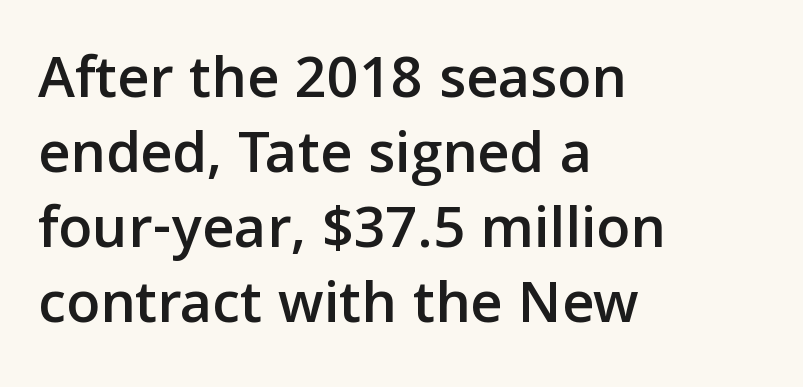
{"serif": "no", "italic": "no", "width": "normal", "stroke_contrast": "low", "x_height": "medium", "monospaced": "no", "underline": "no", "align": "left", "line_spacing_ratio": 1.21, "letter_spacing": "normal", "letter_spacing_em": 0.0, "glyph_px": 62}
